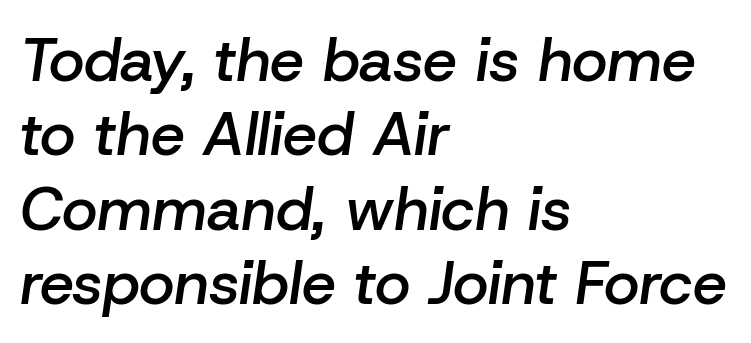
Q: Is the text bold? A: Semi-bold.
Q: Is the text italic (slanted)? A: Yes, it leans right by about 8 degrees.
Q: Is the text underlined? A: No.
Q: How is the paragraph aligned? A: Left-aligned.
Q: Is the spacing between letters normal or unusually wide? A: Normal.
Q: Width (condensed, normal, or wide)? A: Normal.
Q: Stroke contrast? A: Low.
Q: x-height? A: Medium.
Q: Monospaced? A: No.
